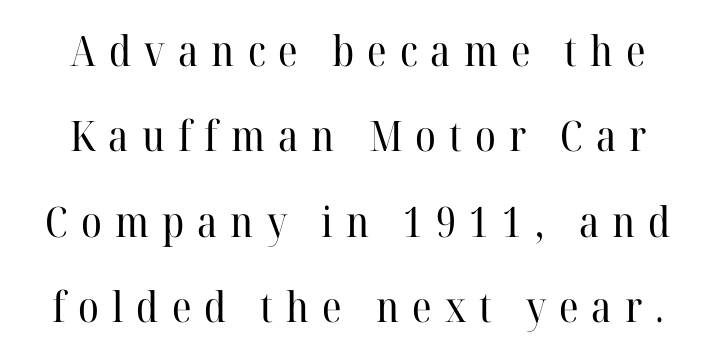
Is the type heavy? It reads as light-to-regular instead. This sample uses expanded letter spacing, leaving extra air between glyphs. Serif or sans? Serif — the stroke terminals have little feet. This sample has the flowing, uneven cadence of proportional lettering.
